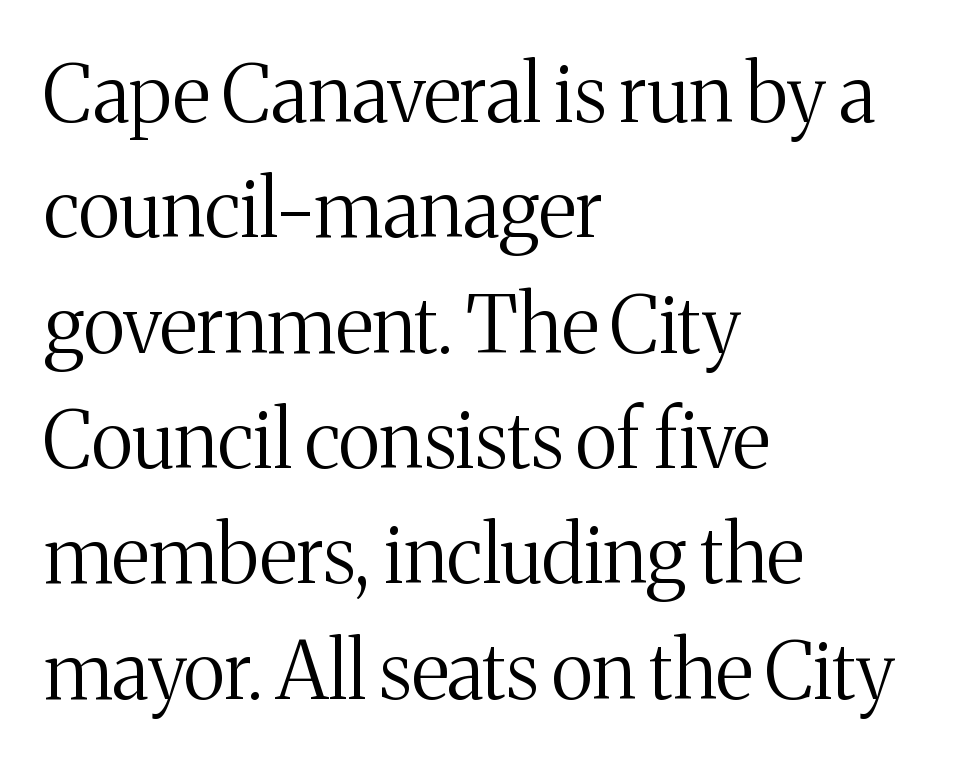
Q: Is the text bold? A: No.
Q: Is the text italic (slanted)? A: No, it is upright.
Q: Is the typeface a serif or a sans-serif typeface? A: Serif.
Q: Is the text underlined? A: No.
Q: How is the paragraph aligned? A: Left-aligned.
Q: Is the spacing between letters normal or unusually wide? A: Normal.
Q: Is the spacing between lines tight, normal or loose? A: Normal.
Q: Width (condensed, normal, or wide)? A: Normal.
Q: Stroke contrast? A: Medium.
Q: x-height? A: Medium.
Q: Monospaced? A: No.
